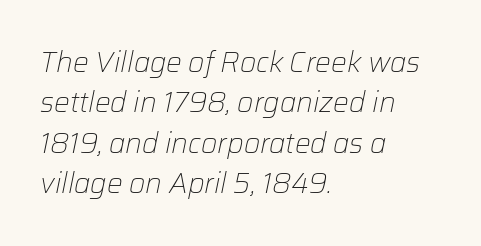
{"italic": "yes", "lean": "right", "slant_degrees": 12, "bold": "no", "weight": "light", "width": "normal", "stroke_contrast": "low", "x_height": "medium", "monospaced": "no", "underline": "no", "align": "left", "line_spacing": "normal", "line_spacing_ratio": 1.44, "letter_spacing": "normal", "letter_spacing_em": 0.0, "glyph_px": 28}
